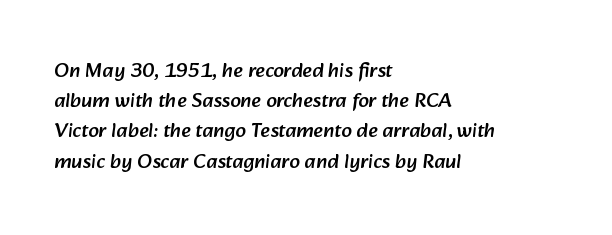
{"underline": "no", "align": "left", "line_spacing": "normal", "line_spacing_ratio": 1.44, "letter_spacing": "normal", "letter_spacing_em": 0.0, "glyph_px": 21}
